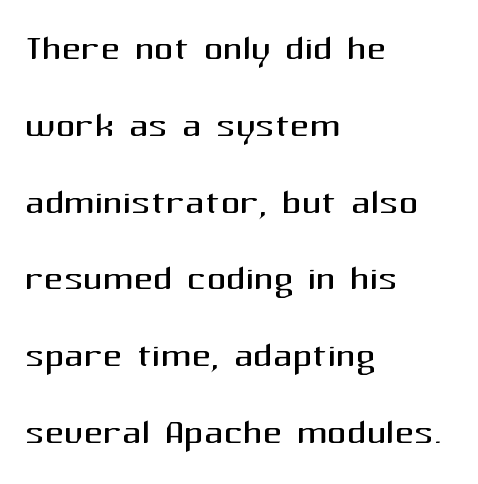
Q: Is the text bold? A: No.
Q: Is the text italic (slanted)? A: No, it is upright.
Q: Is the typeface a serif or a sans-serif typeface? A: Sans-serif.
Q: Is the text underlined? A: No.
Q: How is the paragraph aligned? A: Left-aligned.
Q: Is the spacing between letters normal or unusually wide? A: Normal.
Q: Is the spacing between lines tight, normal or loose? A: Normal.
Q: Width (condensed, normal, or wide)? A: Normal.
Q: Stroke contrast? A: Medium.
Q: x-height? A: Medium.
Q: Monospaced? A: No.
